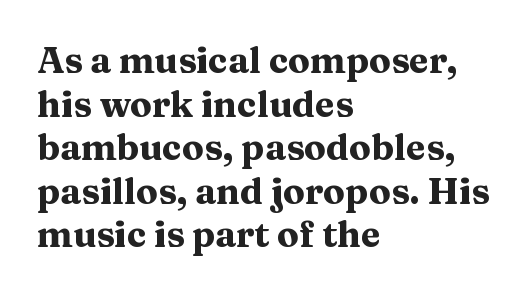
The letters are bold, with thick, heavy strokes. If you drew a line through each stem, it would be perfectly vertical. Looks like regular typesetting: each glyph gets only the width it needs. Typeset ragged right — the left edge is the straight one.
